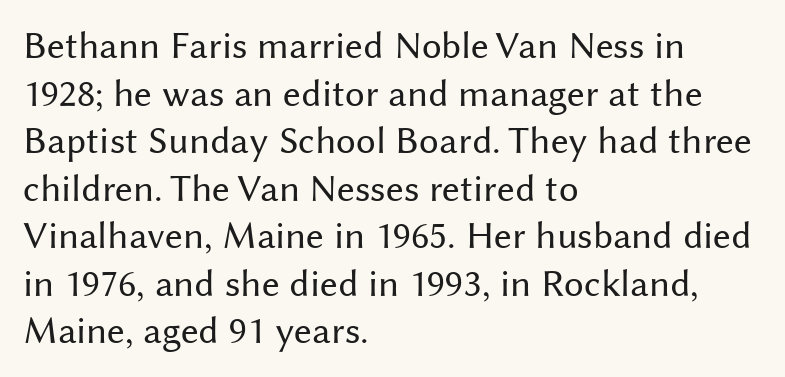
The image shows 39 px regular-weight sans-serif type, upright; set left-aligned, line spacing 1.22x, normal letter spacing, not underlined; medium stroke contrast and a medium x-height.
